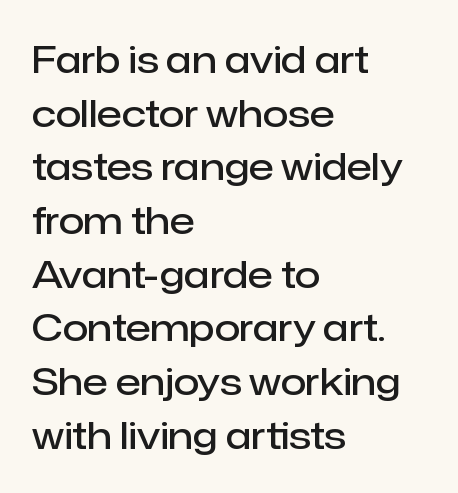
Q: Is the text bold? A: Semi-bold.
Q: Is the text italic (slanted)? A: No, it is upright.
Q: Is the typeface a serif or a sans-serif typeface? A: Sans-serif.
Q: Is the text underlined? A: No.
Q: How is the paragraph aligned? A: Left-aligned.
Q: Is the spacing between letters normal or unusually wide? A: Normal.
Q: Is the spacing between lines tight, normal or loose? A: Normal.
Q: Width (condensed, normal, or wide)? A: Normal.
Q: Stroke contrast? A: Low.
Q: x-height? A: Medium.
Q: Monospaced? A: No.
